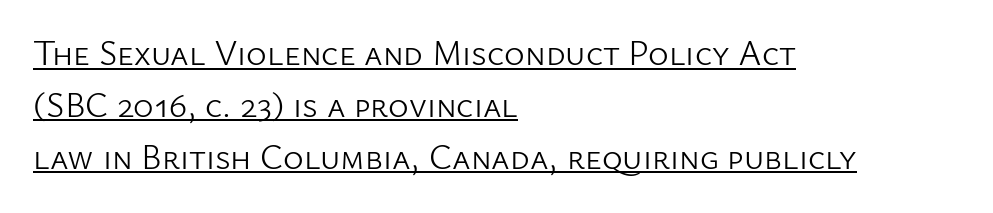
The image shows 35 px light sans-serif type, upright; set left-aligned, normal line spacing (1.48x), normal letter spacing, underlined; low stroke contrast and a medium x-height.
